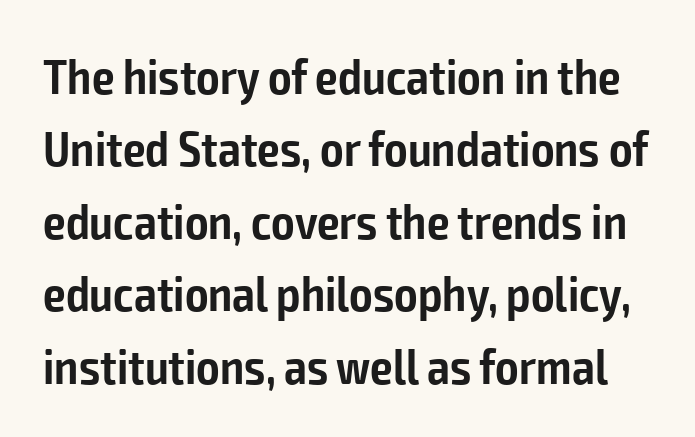
{"serif": "no", "italic": "no", "bold": "semi", "weight": "semibold", "width": "condensed", "stroke_contrast": "low", "x_height": "medium", "monospaced": "no", "underline": "no", "line_spacing": "normal", "line_spacing_ratio": 1.45, "letter_spacing": "normal", "letter_spacing_em": 0.0, "glyph_px": 50}
